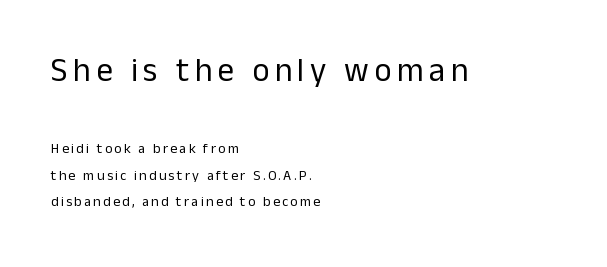
Posture: straight, roman, zero tilt. One-word summary of the alignment: left. A great deal of white space separates one row of letters from the next. Is this a fixed-width face? No — the glyphs have proportional, varying widths. Unmarked baselines from the first word to the last.
